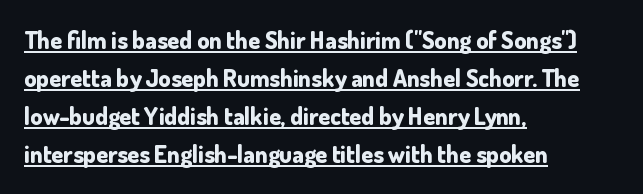
{"italic": "no", "bold": "yes", "underline": "yes", "align": "left", "line_spacing": "normal", "line_spacing_ratio": 1.59, "letter_spacing": "normal", "letter_spacing_em": 0.0, "glyph_px": 24}
